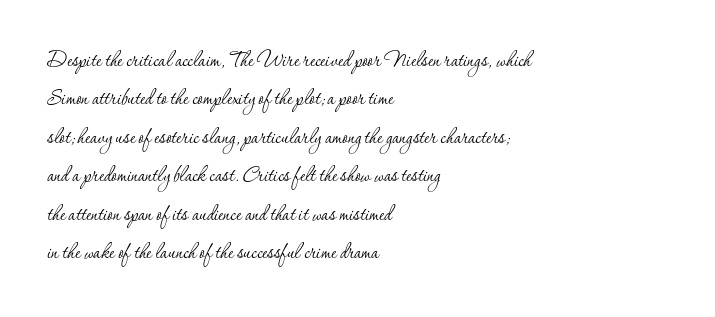
{"bold": "no", "underline": "no", "align": "left", "line_spacing": "normal", "line_spacing_ratio": 1.54, "letter_spacing": "normal", "letter_spacing_em": 0.0, "glyph_px": 25}
